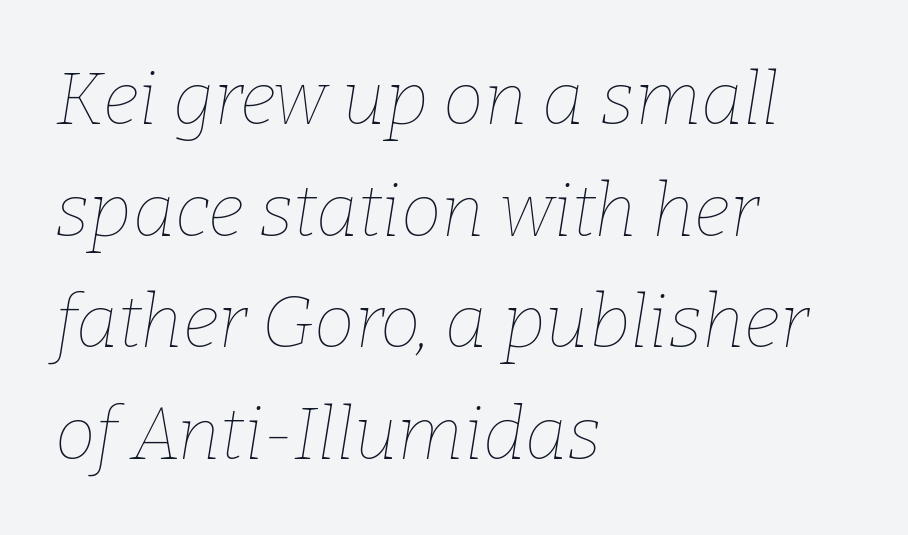
The image shows 73 px thin type, italic (leaning right); set left-aligned, normal line spacing (1.53x), normal letter spacing, not underlined; low stroke contrast and a medium x-height.
